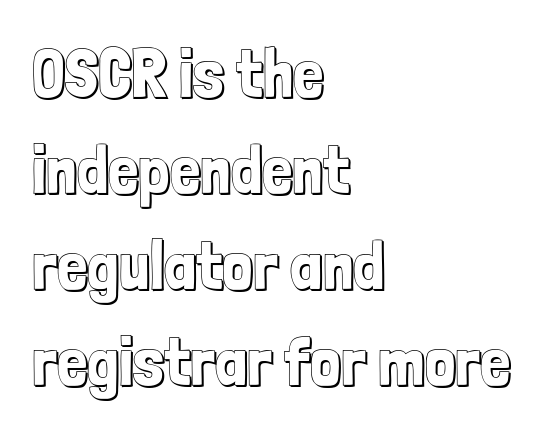
The image shows 68 px condensed type, upright; set left-aligned, normal line spacing (1.41x), normal letter spacing, not underlined; a medium x-height.
